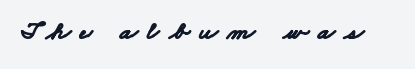
Has an underline been added? It has not. Tracking here is generous; glyphs stand well apart from one another. The face used here has the dense, thick strokes of a bold.
